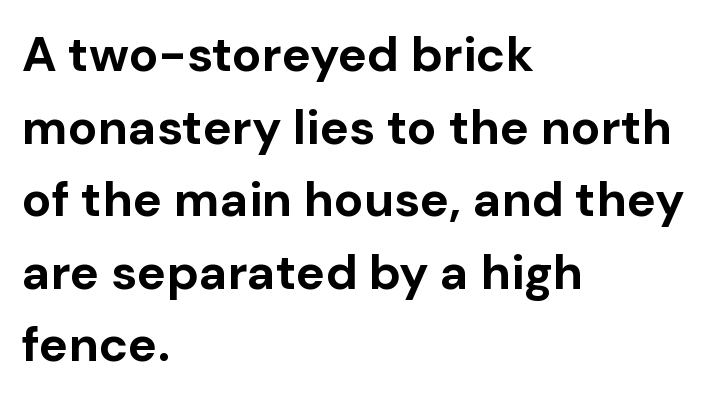
The image shows 49 px bold sans-serif type, upright; set left-aligned, normal line spacing (1.48x), normal letter spacing, not underlined; low stroke contrast and a medium x-height.
